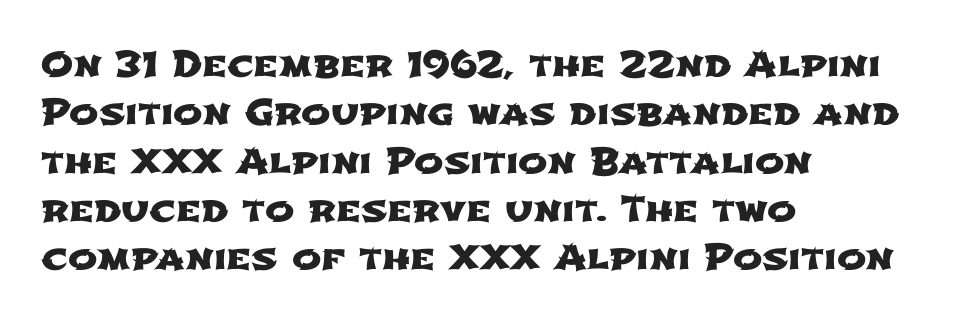
Q: Is the typeface a serif or a sans-serif typeface? A: Sans-serif.
Q: Is the text underlined? A: No.
Q: How is the paragraph aligned? A: Left-aligned.
Q: Is the spacing between letters normal or unusually wide? A: Normal.
Q: Is the spacing between lines tight, normal or loose? A: Normal.
Q: Width (condensed, normal, or wide)? A: Wide.
Q: Stroke contrast? A: Low.
Q: x-height? A: Medium.
Q: Monospaced? A: No.
